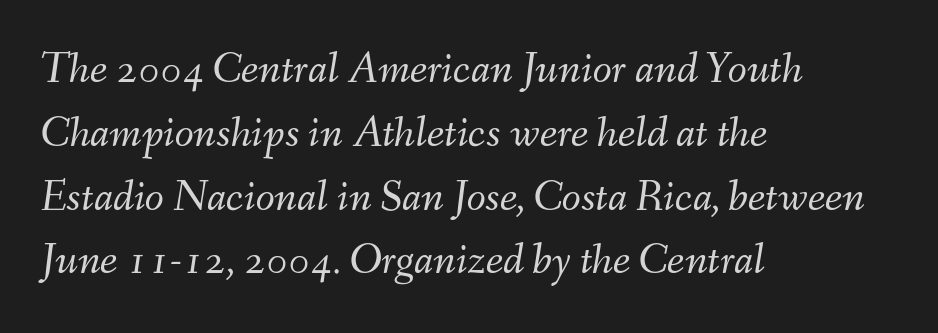
Q: Is the text bold? A: No.
Q: Is the text italic (slanted)? A: Yes, it leans right by about 9 degrees.
Q: Is the text underlined? A: No.
Q: How is the paragraph aligned? A: Left-aligned.
Q: Is the spacing between letters normal or unusually wide? A: Normal.
Q: Is the spacing between lines tight, normal or loose? A: Normal.
Q: Width (condensed, normal, or wide)? A: Normal.
Q: Stroke contrast? A: Medium.
Q: x-height? A: Small.
Q: Monospaced? A: No.
